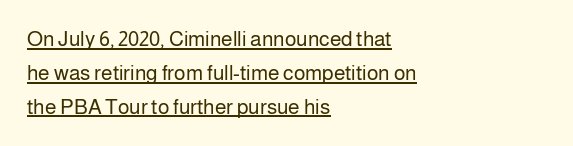
Q: Is the text bold? A: No.
Q: Is the text italic (slanted)? A: No, it is upright.
Q: Is the text underlined? A: Yes.
Q: How is the paragraph aligned? A: Left-aligned.
Q: Is the spacing between letters normal or unusually wide? A: Normal.
Q: Is the spacing between lines tight, normal or loose? A: Normal.
